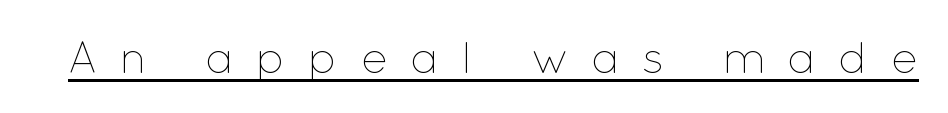
Q: Is the text bold? A: No.
Q: Is the text italic (slanted)? A: No, it is upright.
Q: Is the text underlined? A: Yes.
Q: Is the spacing between letters normal or unusually wide? A: Unusually wide.
Q: Width (condensed, normal, or wide)? A: Normal.
Q: Stroke contrast? A: Low.
Q: x-height? A: Medium.
Q: Monospaced? A: No.
